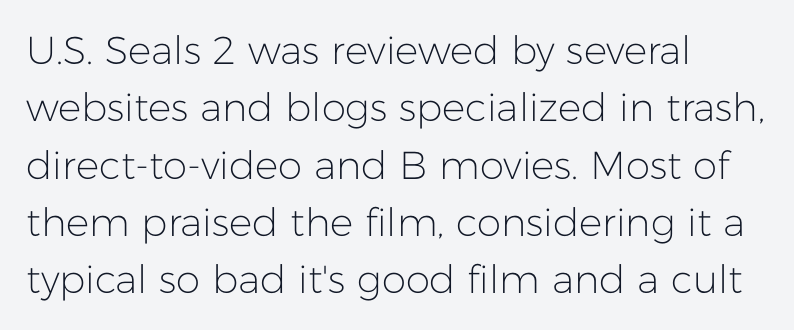
Honestly, the letter spacing is just normal — you wouldn't notice it. The font's upright variant was chosen for this text. This is not heavy type; no bold has been used. The font family rendered here belongs to the sans-serif group. Each letter keeps its own natural width here, so spacing adapts to shape.
